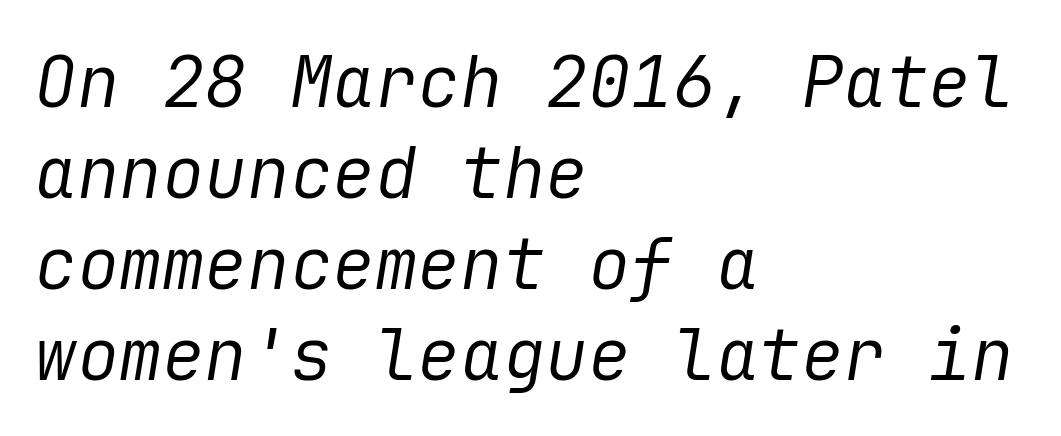
The image shows 71 px regular-weight type, italic (leaning right); set left-aligned, normal line spacing (1.28x), normal letter spacing, not underlined; low stroke contrast and a medium x-height.
